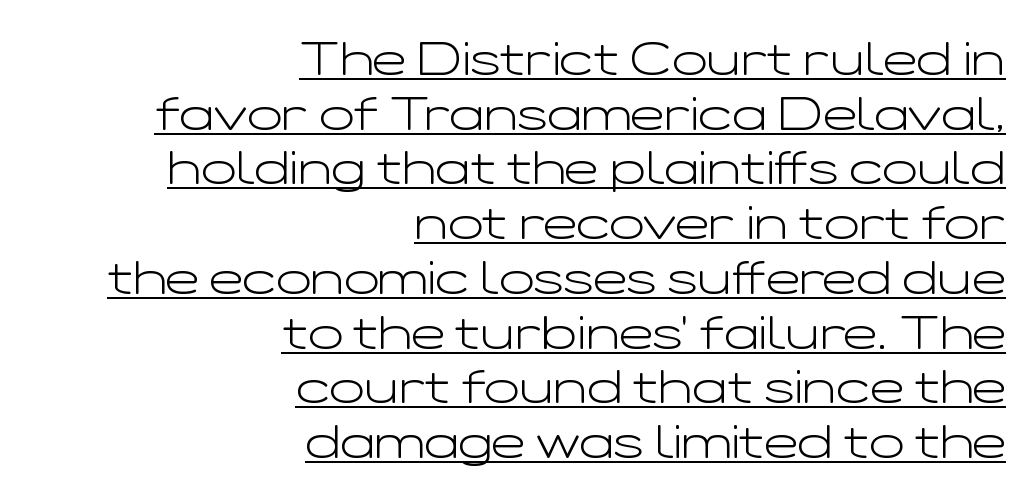
{"serif": "no", "italic": "no", "bold": "no", "weight": "light", "width": "wide", "stroke_contrast": "low", "x_height": "medium", "monospaced": "no", "underline": "yes", "align": "right", "line_spacing_ratio": 1.19, "letter_spacing": "normal", "letter_spacing_em": 0.0, "glyph_px": 46}
